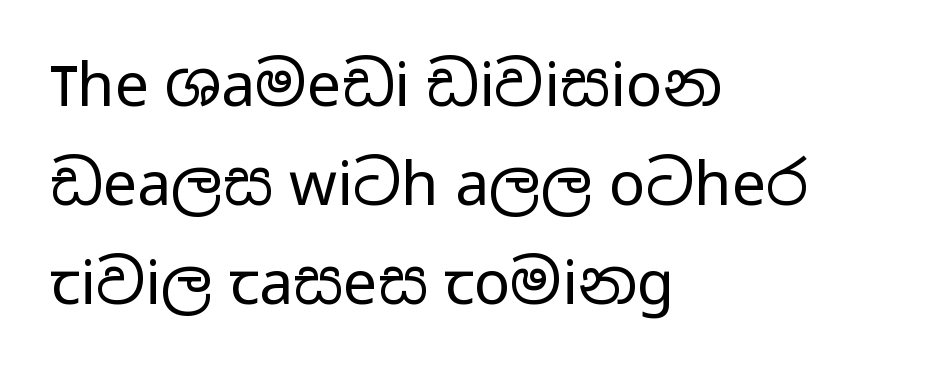
Q: Is the text bold? A: No.
Q: Is the text italic (slanted)? A: No, it is upright.
Q: Is the typeface a serif or a sans-serif typeface? A: Sans-serif.
Q: Is the text underlined? A: No.
Q: How is the paragraph aligned? A: Left-aligned.
Q: Is the spacing between letters normal or unusually wide? A: Normal.
Q: Is the spacing between lines tight, normal or loose? A: Normal.
Q: Width (condensed, normal, or wide)? A: Wide.
Q: Stroke contrast? A: Low.
Q: x-height? A: Medium.
Q: Monospaced? A: No.
